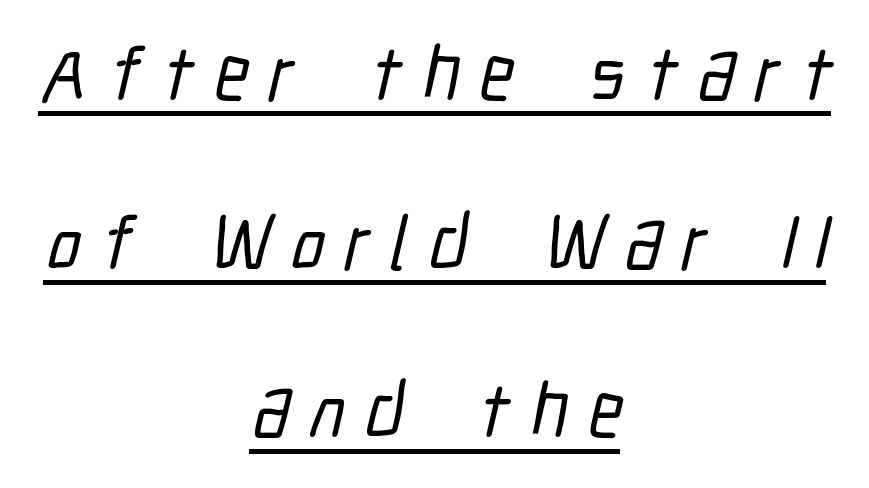
Spacing verdict: proportional, widths tailored to each character. Each letter's strokes conclude bluntly, with no projecting serifs. The rendering positions every line midway between the sides. Is there an underline? Yes — a line sits under the letters. Whoever set this chose breathing room over compactness in the vertical rhythm. Each word looks stretched out because of the extra space between its letters.
